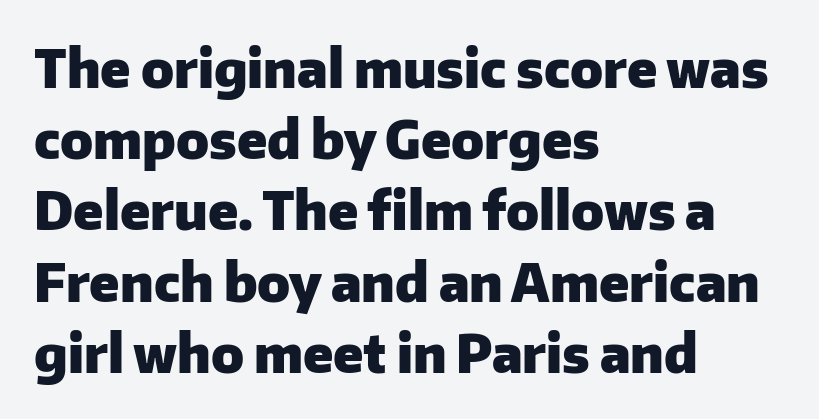
Q: Is the text bold? A: Yes.
Q: Is the text italic (slanted)? A: No, it is upright.
Q: Is the typeface a serif or a sans-serif typeface? A: Sans-serif.
Q: Is the text underlined? A: No.
Q: How is the paragraph aligned? A: Left-aligned.
Q: Is the spacing between letters normal or unusually wide? A: Normal.
Q: Is the spacing between lines tight, normal or loose? A: Normal.
Q: Width (condensed, normal, or wide)? A: Normal.
Q: Stroke contrast? A: Low.
Q: x-height? A: Medium.
Q: Monospaced? A: No.
